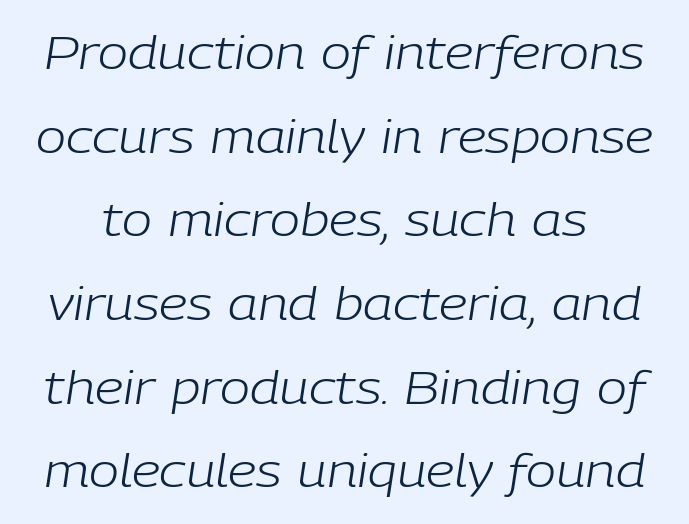
{"italic": "yes", "lean": "right", "slant_degrees": 9, "bold": "no", "weight": "light", "width": "normal", "stroke_contrast": "low", "x_height": "medium", "monospaced": "no", "underline": "no", "line_spacing_ratio": 1.86, "letter_spacing": "normal", "letter_spacing_em": 0.0, "glyph_px": 45}
